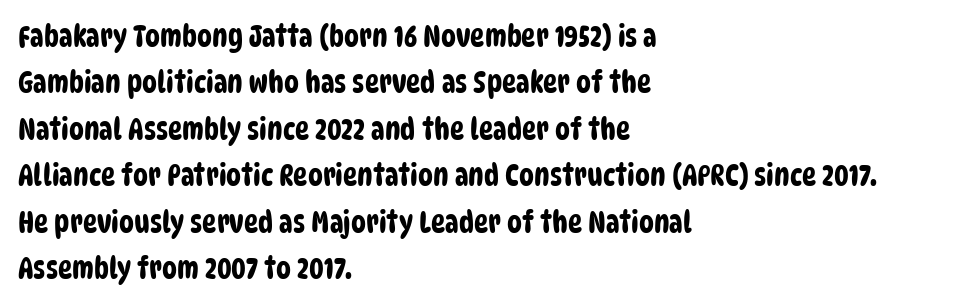
The face used here is a sans, in the tradition of grotesques and geometrics. A typesetter would call this leading conventional body-copy spacing. The type is set solid horizontally, with unmodified tracking. The space directly below the letters is spotless.
